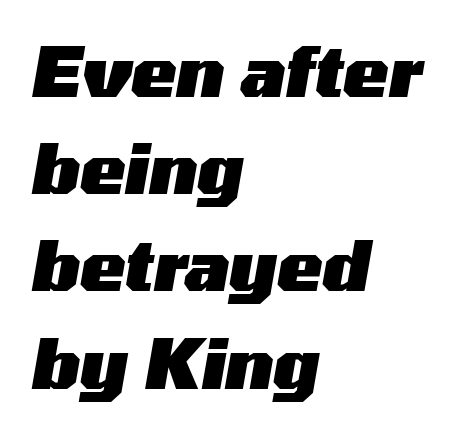
The image shows 68 px heavy, wide type, italic (leaning right); set left-aligned, normal line spacing (1.43x), normal letter spacing, not underlined; medium stroke contrast and a medium x-height.
